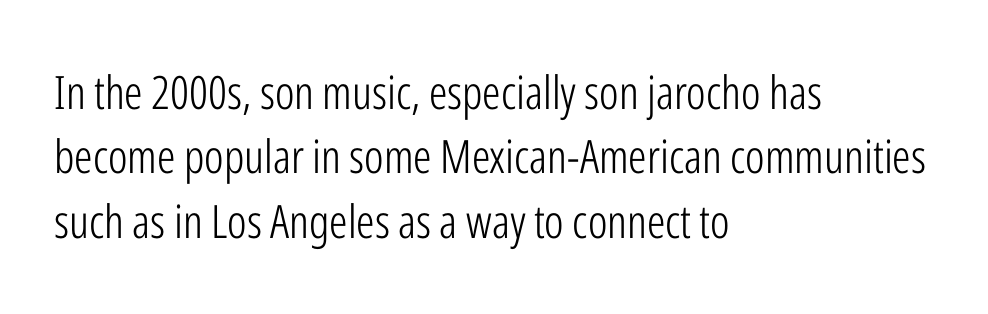
The image shows 46 px light, condensed sans-serif type, upright; set left-aligned, normal line spacing (1.4x), normal letter spacing, not underlined; low stroke contrast and a medium x-height.
